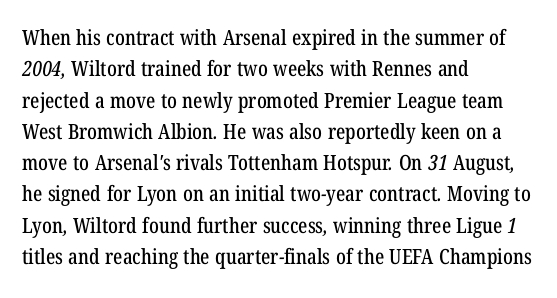
The image shows 21 px text type; set left-aligned, normal line spacing (1.49x), normal letter spacing, not underlined.
